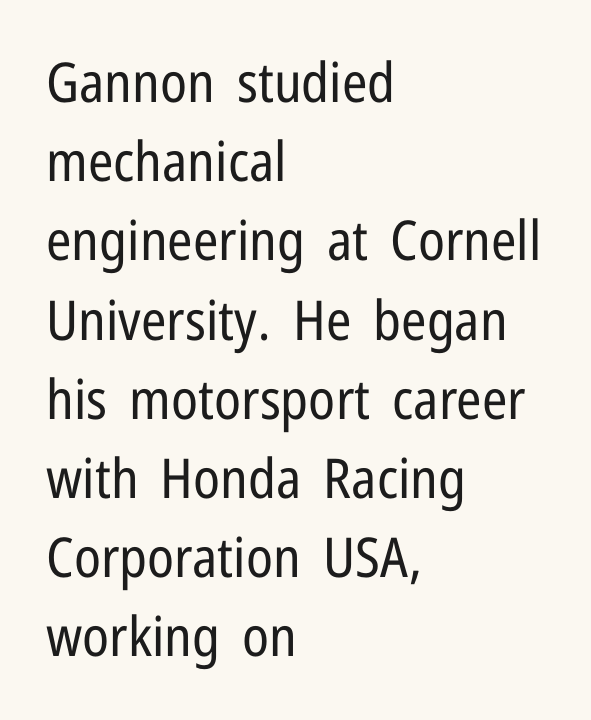
The image shows 55 px regular-weight, condensed sans-serif type, upright; set left-aligned, normal line spacing (1.44x), normal letter spacing, not underlined; low stroke contrast and a medium x-height.
